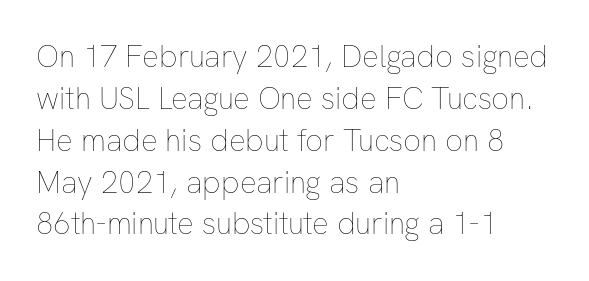
The image shows 31 px thin type, upright; set left-aligned, normal line spacing (1.35x), normal letter spacing, not underlined; low stroke contrast and a medium x-height.
